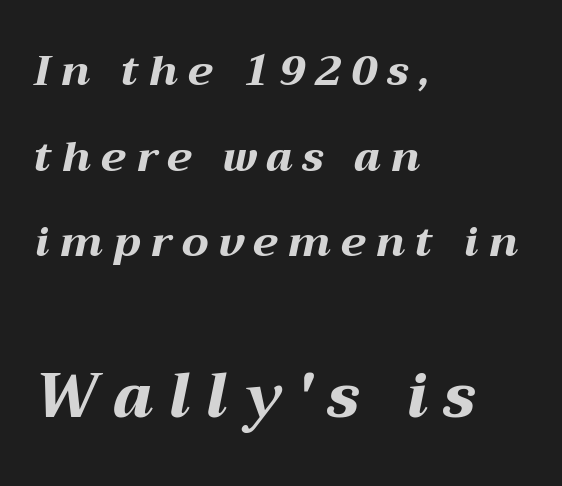
Q: Is the text bold? A: Yes.
Q: Is the text italic (slanted)? A: Yes, it leans right by about 12 degrees.
Q: Is the text underlined? A: No.
Q: How is the paragraph aligned? A: Left-aligned.
Q: Is the spacing between letters normal or unusually wide? A: Unusually wide.
Q: Is the spacing between lines tight, normal or loose? A: Loose.
Q: Which block of text is set in a larger size, the first (top) or the second (bottom)? A: The second (bottom) one.
Q: Width (condensed, normal, or wide)? A: Wide.
Q: Stroke contrast? A: Medium.
Q: x-height? A: Medium.
Q: Monospaced? A: No.
